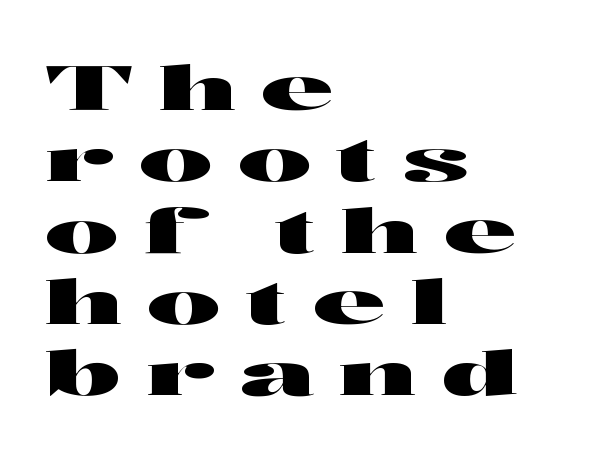
Q: Is the text italic (slanted)? A: No, it is upright.
Q: Is the typeface a serif or a sans-serif typeface? A: Sans-serif.
Q: Is the text underlined? A: No.
Q: How is the paragraph aligned? A: Left-aligned.
Q: Is the spacing between letters normal or unusually wide? A: Unusually wide.
Q: Is the spacing between lines tight, normal or loose? A: Tight.
Q: Width (condensed, normal, or wide)? A: Wide.
Q: Stroke contrast? A: High.
Q: x-height? A: Medium.
Q: Monospaced? A: No.
